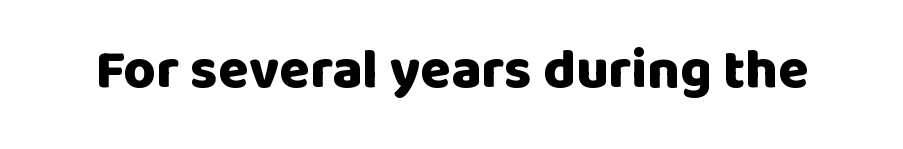
Q: Is the text bold? A: Yes.
Q: Is the text italic (slanted)? A: No, it is upright.
Q: Is the typeface a serif or a sans-serif typeface? A: Sans-serif.
Q: Is the text underlined? A: No.
Q: Is the spacing between letters normal or unusually wide? A: Normal.
Q: Width (condensed, normal, or wide)? A: Normal.
Q: Stroke contrast? A: Low.
Q: x-height? A: Large.
Q: Monospaced? A: No.
